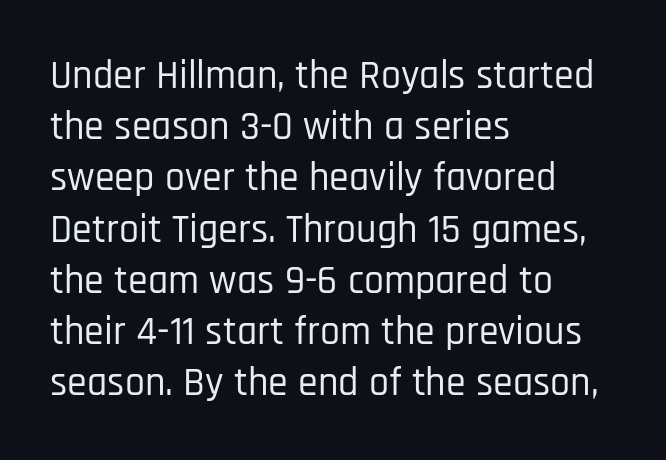
Where is the straight margin? On the left. The zone under the glyphs is completely vacant. Evenly set lines give the paragraph a standard silhouette. The letters advance in unequal steps, a hallmark of proportional type.
